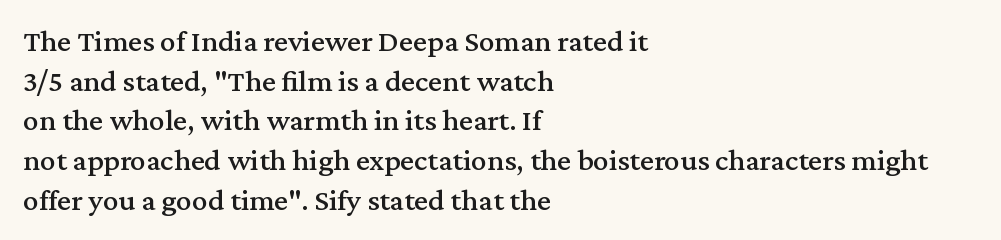
{"serif": "yes", "italic": "no", "width": "normal", "stroke_contrast": "medium", "x_height": "medium", "monospaced": "no", "underline": "no", "align": "left", "line_spacing": "normal", "line_spacing_ratio": 1.28, "letter_spacing": "normal", "letter_spacing_em": 0.0, "glyph_px": 31}
